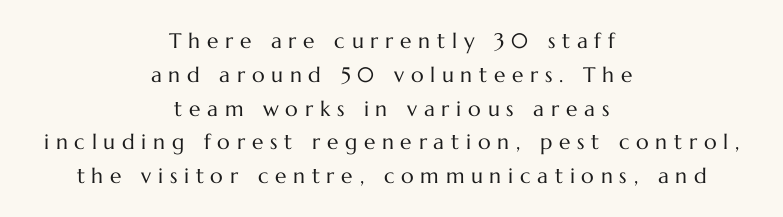
{"italic": "no", "bold": "no", "underline": "no", "align": "center", "line_spacing": "normal", "line_spacing_ratio": 1.61, "letter_spacing": "wide", "letter_spacing_em": 0.32, "glyph_px": 21}
